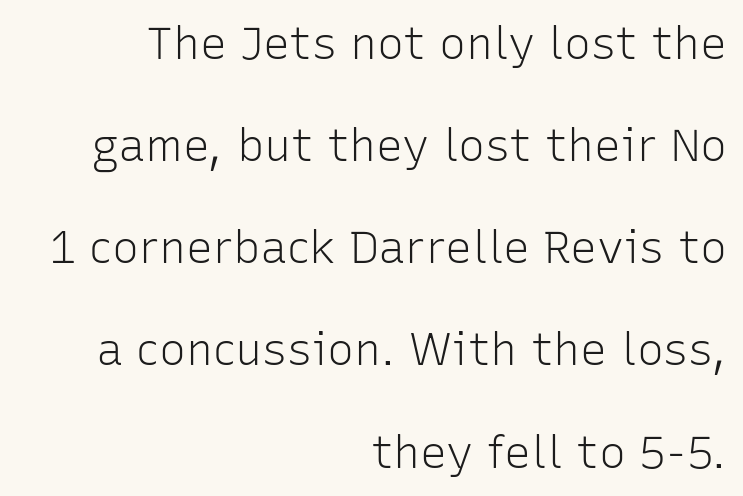
{"serif": "no", "italic": "no", "bold": "no", "weight": "light", "width": "normal", "stroke_contrast": "low", "x_height": "medium", "monospaced": "no", "underline": "no", "align": "right", "line_spacing": "loose", "line_spacing_ratio": 2.27, "letter_spacing": "normal", "letter_spacing_em": 0.0, "glyph_px": 45}
